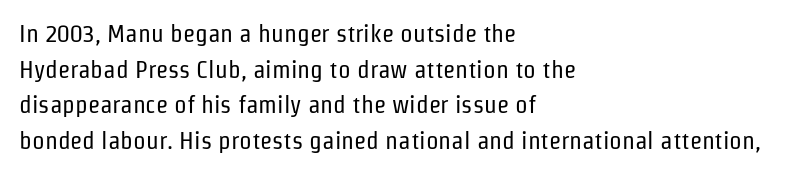
{"italic": "no", "bold": "no", "underline": "no", "align": "left", "line_spacing": "normal", "line_spacing_ratio": 1.43, "letter_spacing": "normal", "letter_spacing_em": 0.0, "glyph_px": 25}
